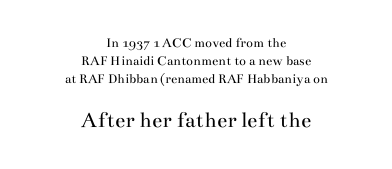
Q: Is the text bold? A: No.
Q: Is the text italic (slanted)? A: No, it is upright.
Q: Is the text underlined? A: No.
Q: How is the paragraph aligned? A: Centered.
Q: Is the spacing between letters normal or unusually wide? A: Normal.
Q: Is the spacing between lines tight, normal or loose? A: Normal.
Q: Which block of text is set in a larger size, the first (top) or the second (bottom)? A: The second (bottom) one.
